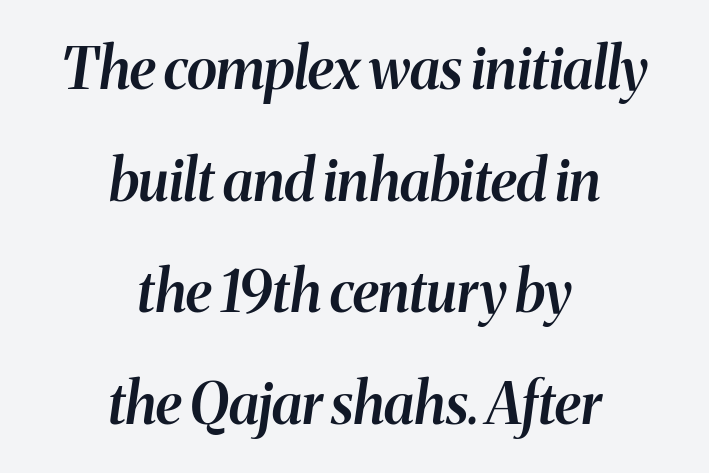
Q: Is the text bold? A: Semi-bold.
Q: Is the text italic (slanted)? A: Yes, it leans right by about 8 degrees.
Q: Is the text underlined? A: No.
Q: How is the paragraph aligned? A: Centered.
Q: Is the spacing between letters normal or unusually wide? A: Normal.
Q: Is the spacing between lines tight, normal or loose? A: Loose.
Q: Width (condensed, normal, or wide)? A: Normal.
Q: Stroke contrast? A: Medium.
Q: x-height? A: Medium.
Q: Monospaced? A: No.
